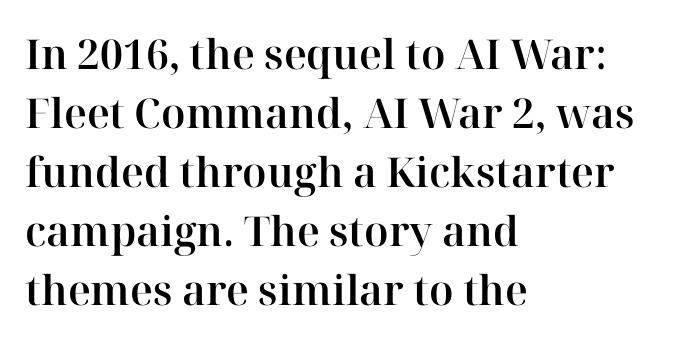
The image shows 41 px serif type, upright; set left-aligned, normal line spacing (1.44x), normal letter spacing, not underlined; high stroke contrast and a medium x-height.
